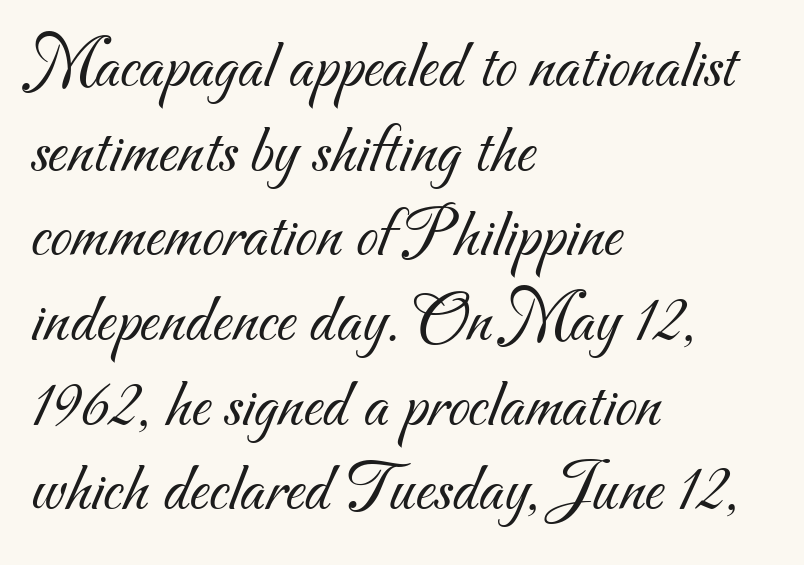
The image shows 70 px light sans-serif type; set left-aligned, line spacing 1.21x, normal letter spacing, not underlined; medium stroke contrast and a small x-height.
